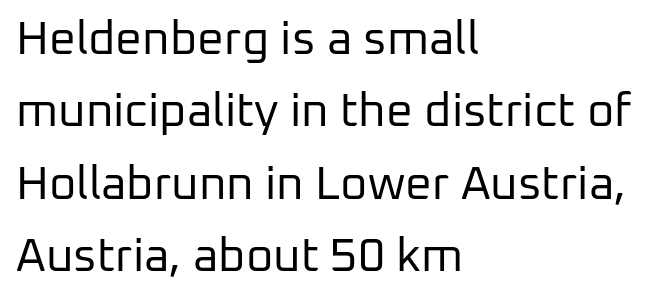
Q: Is the text bold? A: No.
Q: Is the text italic (slanted)? A: No, it is upright.
Q: Is the typeface a serif or a sans-serif typeface? A: Sans-serif.
Q: Is the text underlined? A: No.
Q: How is the paragraph aligned? A: Left-aligned.
Q: Is the spacing between letters normal or unusually wide? A: Normal.
Q: Is the spacing between lines tight, normal or loose? A: Normal.
Q: Width (condensed, normal, or wide)? A: Normal.
Q: Stroke contrast? A: Low.
Q: x-height? A: Medium.
Q: Monospaced? A: No.
